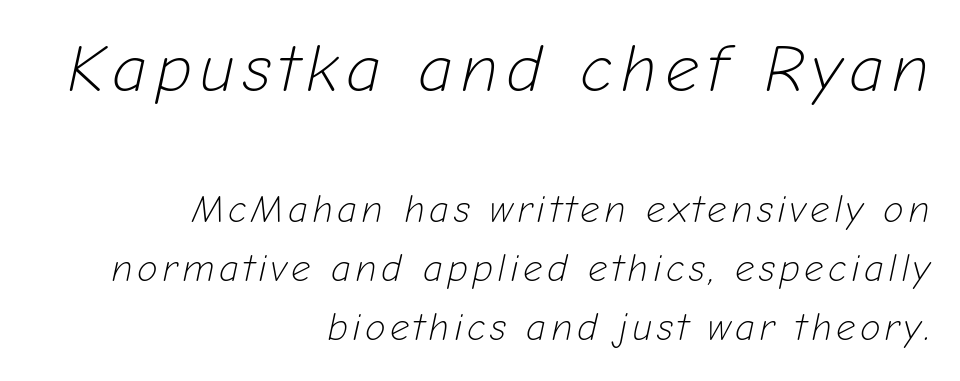
{"italic": "yes", "lean": "right", "slant_degrees": 12, "bold": "no", "weight": "light", "width": "normal", "stroke_contrast": "low", "x_height": "medium", "monospaced": "no", "underline": "no", "align": "right", "line_spacing": "normal", "line_spacing_ratio": 1.55, "larger_block": "first", "size_ratio": 1.76, "glyph_px": 67}
